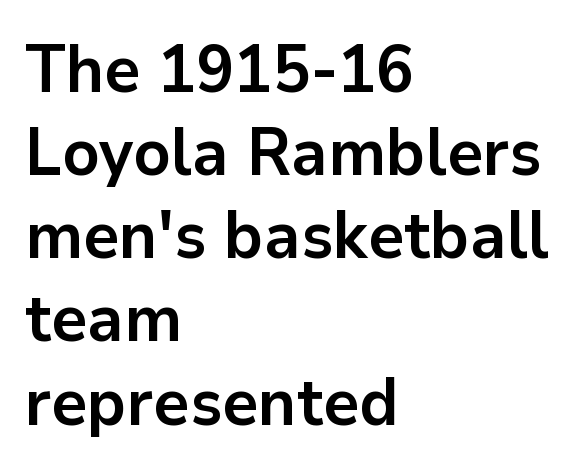
Q: Is the text bold? A: Yes.
Q: Is the text italic (slanted)? A: No, it is upright.
Q: Is the typeface a serif or a sans-serif typeface? A: Sans-serif.
Q: Is the text underlined? A: No.
Q: How is the paragraph aligned? A: Left-aligned.
Q: Is the spacing between letters normal or unusually wide? A: Normal.
Q: Is the spacing between lines tight, normal or loose? A: Normal.
Q: Width (condensed, normal, or wide)? A: Normal.
Q: Stroke contrast? A: Low.
Q: x-height? A: Medium.
Q: Monospaced? A: No.
